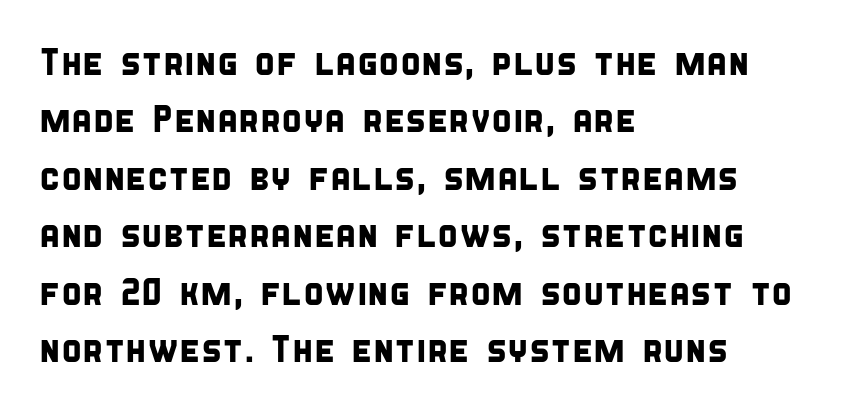
The image shows 38 px condensed sans-serif type; set left-aligned, normal line spacing (1.51x), normal letter spacing, not underlined; low stroke contrast and a large x-height.
